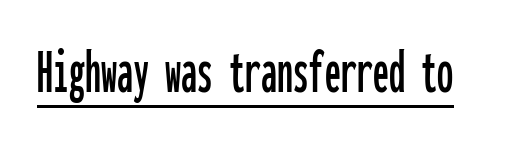
Q: Is the text italic (slanted)? A: No, it is upright.
Q: Is the typeface a serif or a sans-serif typeface? A: Sans-serif.
Q: Is the text underlined? A: Yes.
Q: Is the spacing between letters normal or unusually wide? A: Normal.
Q: Width (condensed, normal, or wide)? A: Condensed.
Q: Stroke contrast? A: Low.
Q: x-height? A: Medium.
Q: Monospaced? A: Yes.
